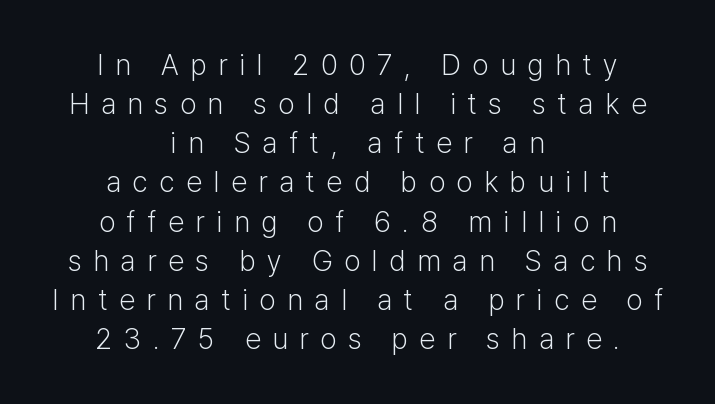
Spacing verdict: proportional, widths tailored to each character. The glyphs in this specimen are sans serif. A bare baseline throughout the passage. The passage shown is not bold in any degree. Compared with typical paragraphs, the rows here are spaced about the same. The compositor balanced each line on the midline.
